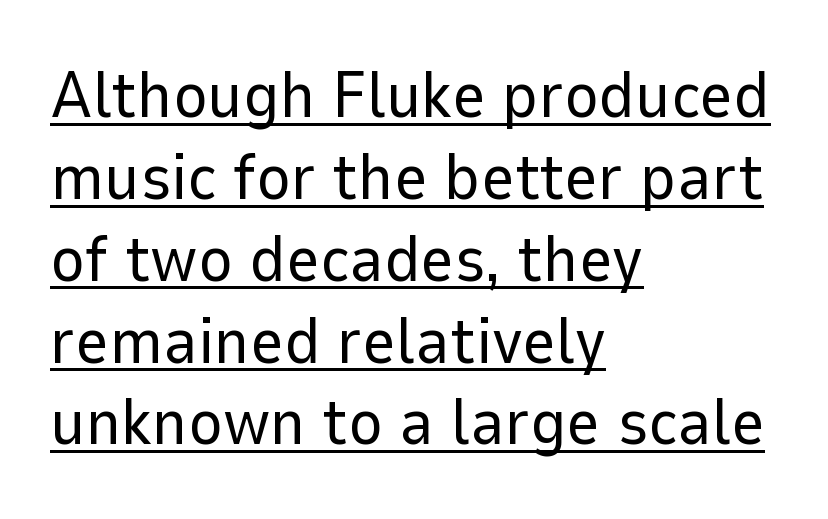
The image shows 66 px regular-weight sans-serif type, upright; set left-aligned, line spacing 1.24x, normal letter spacing, underlined; low stroke contrast and a medium x-height.
